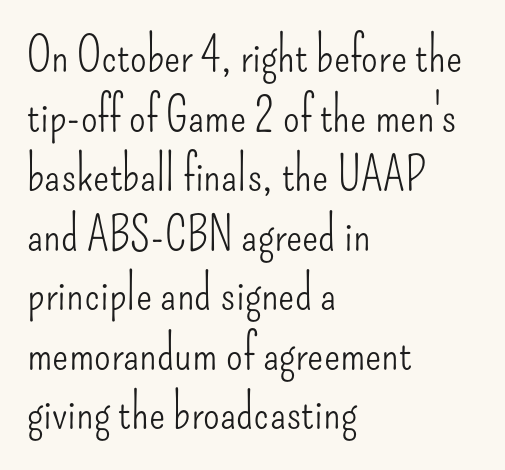
Q: Is the text bold? A: No.
Q: Is the text italic (slanted)? A: No, it is upright.
Q: Is the typeface a serif or a sans-serif typeface? A: Sans-serif.
Q: Is the text underlined? A: No.
Q: How is the paragraph aligned? A: Left-aligned.
Q: Is the spacing between letters normal or unusually wide? A: Normal.
Q: Width (condensed, normal, or wide)? A: Condensed.
Q: Stroke contrast? A: Low.
Q: x-height? A: Small.
Q: Monospaced? A: No.
